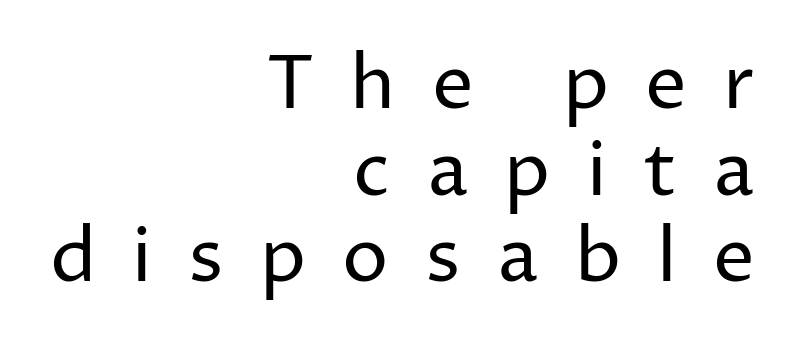
Q: Is the text bold? A: No.
Q: Is the text italic (slanted)? A: No, it is upright.
Q: Is the typeface a serif or a sans-serif typeface? A: Sans-serif.
Q: Is the text underlined? A: No.
Q: How is the paragraph aligned? A: Right-aligned.
Q: Is the spacing between letters normal or unusually wide? A: Unusually wide.
Q: Width (condensed, normal, or wide)? A: Normal.
Q: Stroke contrast? A: Low.
Q: x-height? A: Medium.
Q: Monospaced? A: No.
